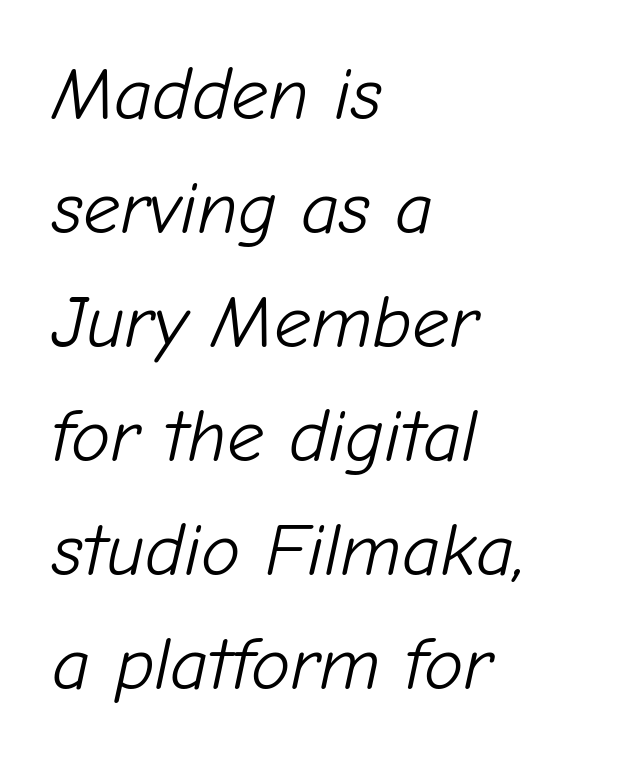
The image shows 74 px light type, italic (leaning right); set left-aligned, normal line spacing (1.54x), normal letter spacing, not underlined; low stroke contrast and a medium x-height.
